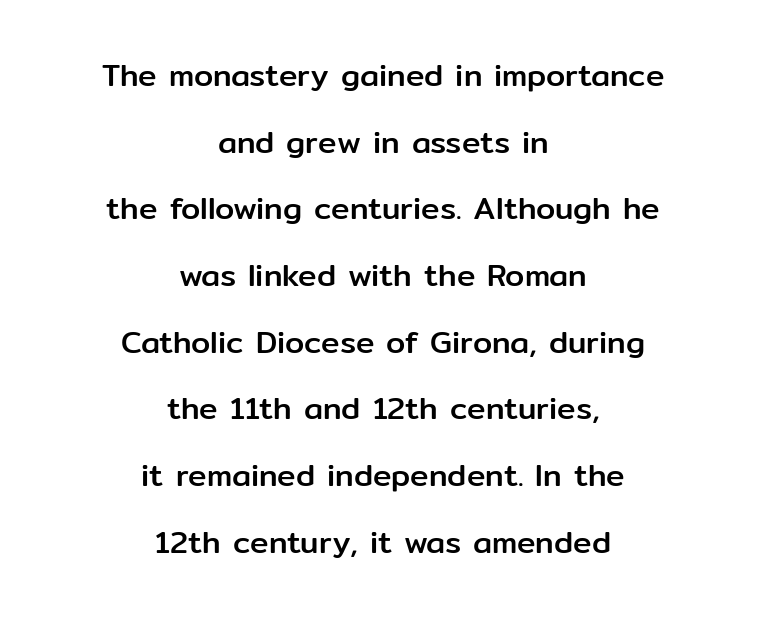
The rendering shows plain stroke endings on the letterforms — a sans-serif design. Vertical strokes here are truly vertical. Plain, unruled lines of type. Here the designer chose a conventional face with non-uniform glyph widths.
